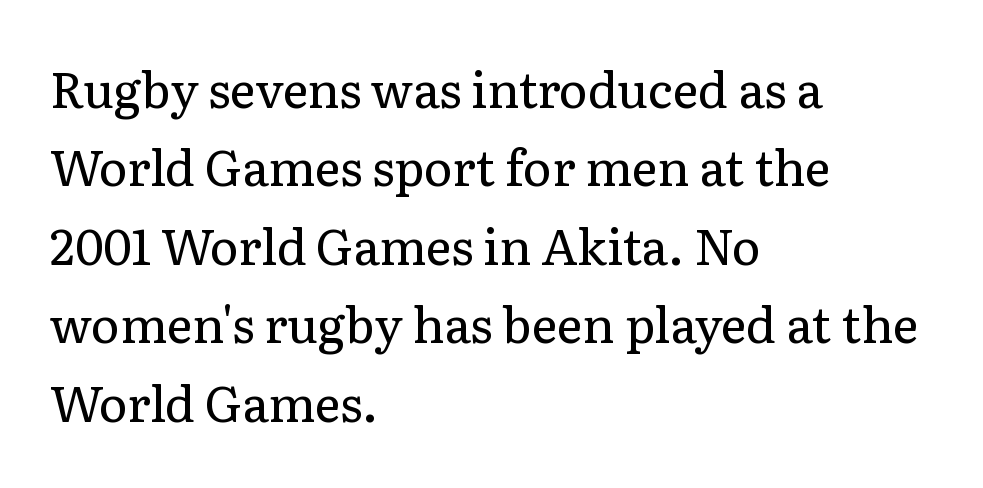
Q: Is the text bold? A: No.
Q: Is the text italic (slanted)? A: No, it is upright.
Q: Is the typeface a serif or a sans-serif typeface? A: Serif.
Q: Is the text underlined? A: No.
Q: How is the paragraph aligned? A: Left-aligned.
Q: Is the spacing between letters normal or unusually wide? A: Normal.
Q: Is the spacing between lines tight, normal or loose? A: Normal.
Q: Width (condensed, normal, or wide)? A: Normal.
Q: Stroke contrast? A: Low.
Q: x-height? A: Medium.
Q: Monospaced? A: No.
